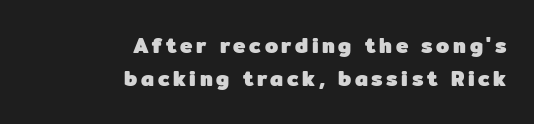
Reading down the block, your eye finds every line finishing at a fixed right position. The font is running at its bold setting. In terms of leading, this rendering sits right in the middle. The foot of each line stays bare and open. This is the regular roman posture of the typeface.
